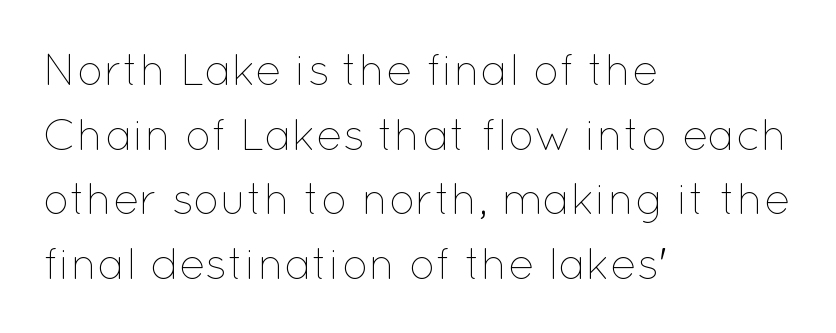
{"italic": "no", "bold": "no", "weight": "thin", "width": "normal", "stroke_contrast": "low", "x_height": "medium", "monospaced": "no", "underline": "no", "align": "left", "line_spacing": "normal", "line_spacing_ratio": 1.47, "letter_spacing": "normal", "letter_spacing_em": 0.0, "glyph_px": 44}
